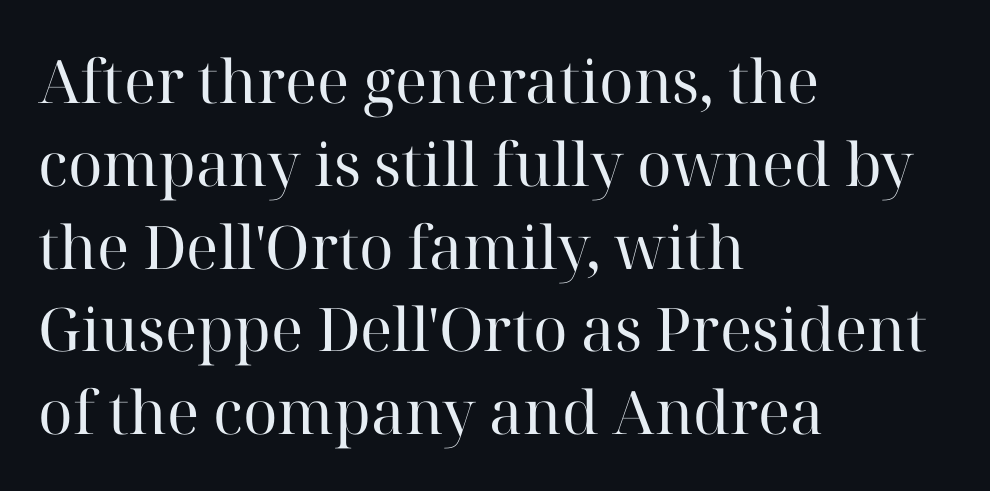
Q: Is the text bold? A: No.
Q: Is the text italic (slanted)? A: No, it is upright.
Q: Is the typeface a serif or a sans-serif typeface? A: Serif.
Q: Is the text underlined? A: No.
Q: How is the paragraph aligned? A: Left-aligned.
Q: Is the spacing between letters normal or unusually wide? A: Normal.
Q: Is the spacing between lines tight, normal or loose? A: Normal.
Q: Width (condensed, normal, or wide)? A: Normal.
Q: Stroke contrast? A: High.
Q: x-height? A: Medium.
Q: Monospaced? A: No.
